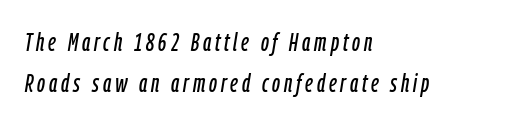
Line starts are locked; line ends wander. Quick note: underline off. These lines were composed using italics. In terms of leading, this rendering sits right in the middle.
